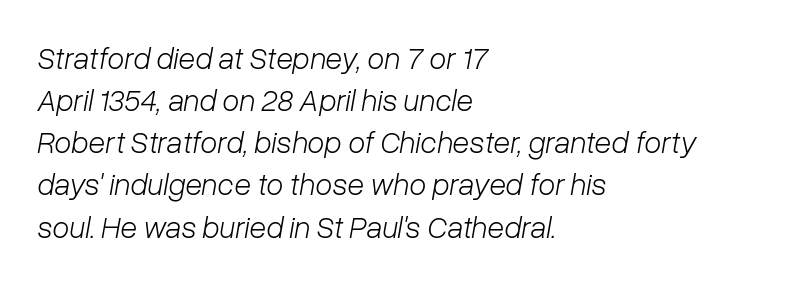
{"italic": "yes", "lean": "right", "slant_degrees": 10, "bold": "no", "weight": "light", "width": "normal", "stroke_contrast": "low", "x_height": "medium", "monospaced": "no", "underline": "no", "align": "left", "line_spacing": "normal", "line_spacing_ratio": 1.36, "letter_spacing": "normal", "letter_spacing_em": 0.0, "glyph_px": 31}
